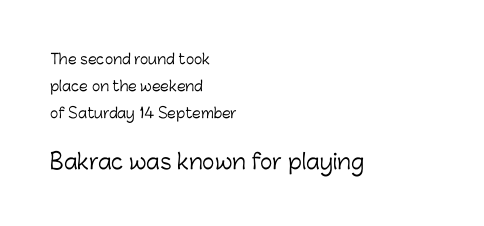
The area under the type is left untouched. The weight would be labelled regular, book, light, or lighter still. Vertically, the passage feels expansive, rows floating well apart. Which chunk is bigger? The second one — the bottom block dwarfs the top.
